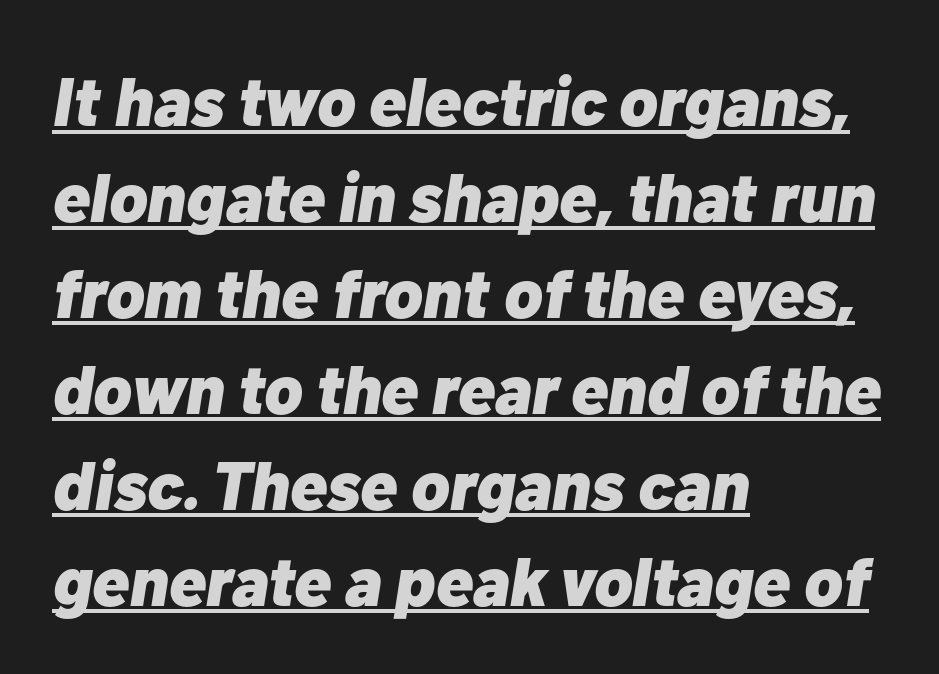
Weight check: bold — yes, fully. This sample has the flowing, uneven cadence of proportional lettering. You could call the tracking neutral — neither tight nor loose. It's the slanting kind of type.
